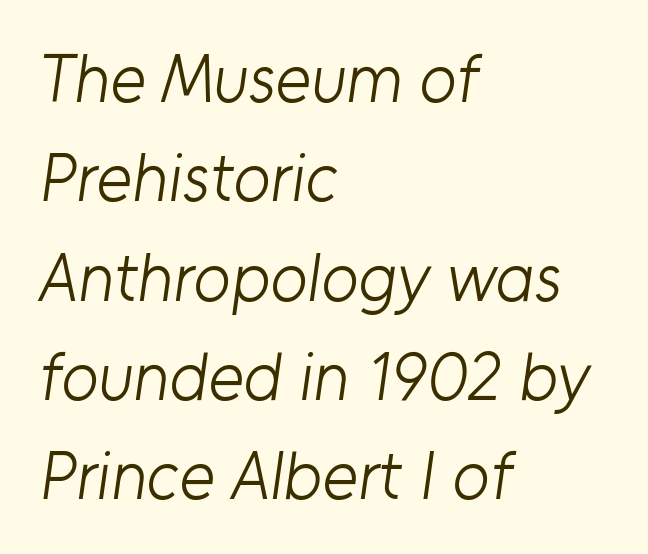
The image shows 68 px light sans-serif type; set left-aligned, normal line spacing (1.46x), normal letter spacing, not underlined; low stroke contrast and a medium x-height.
